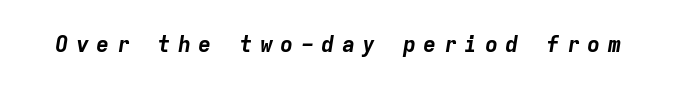
Q: Is the text bold? A: Yes.
Q: Is the text italic (slanted)? A: Yes, it leans right by about 9 degrees.
Q: Is the text underlined? A: No.
Q: Is the spacing between letters normal or unusually wide? A: Unusually wide.
